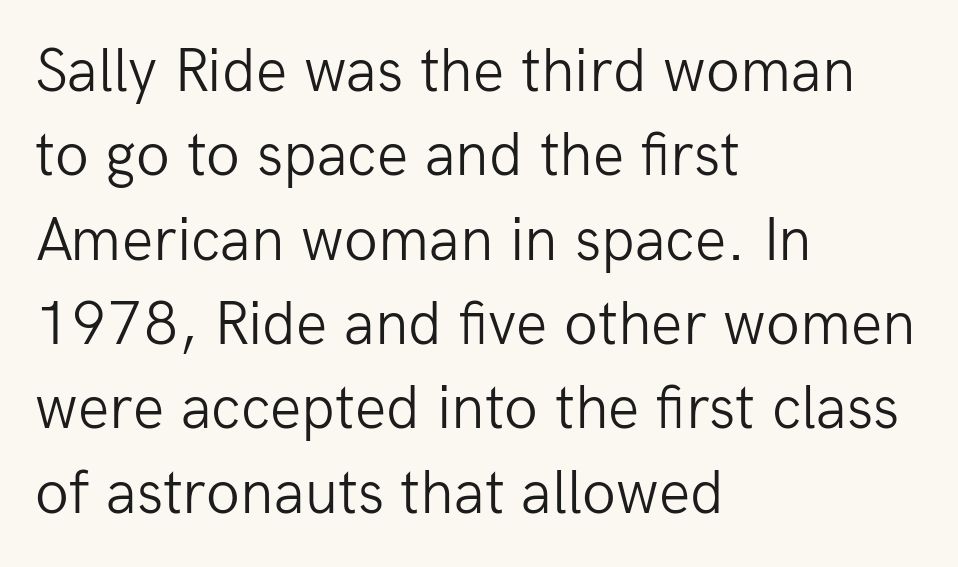
{"serif": "no", "italic": "no", "bold": "no", "weight": "light", "width": "normal", "stroke_contrast": "low", "x_height": "medium", "monospaced": "no", "underline": "no", "align": "left", "line_spacing": "normal", "line_spacing_ratio": 1.36, "letter_spacing": "normal", "letter_spacing_em": 0.0, "glyph_px": 62}
